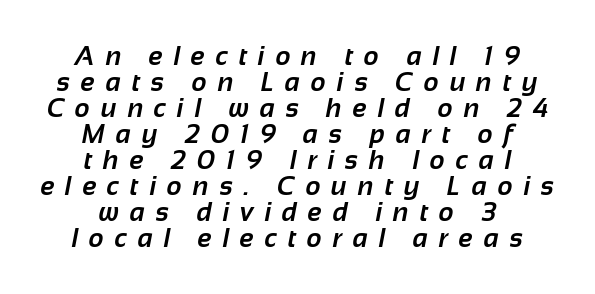
The characters look thick and weighty, a clear bold. Rule under the text: the space is simply empty. Short and long lines alike share a common midpoint. In terms of letterspacing, this is a distinctly airy, spread setting. The block of text is dense from top to bottom, with scant space between rows.
